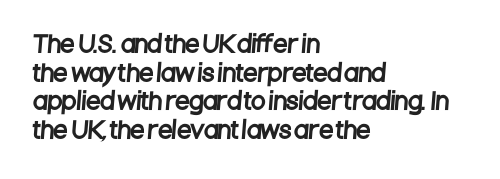
The image shows 23 px text type; set left-aligned, line spacing 1.24x, normal letter spacing, not underlined.
